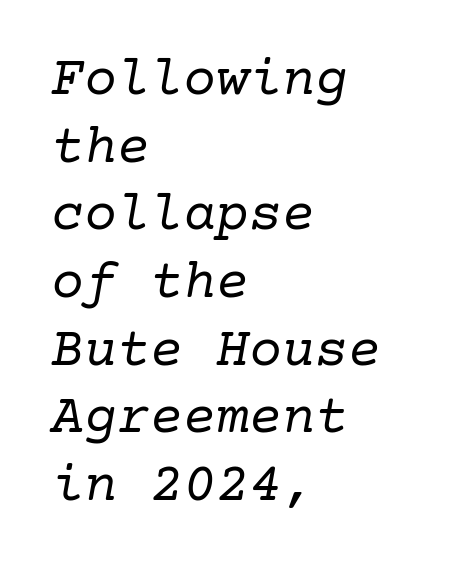
Q: Is the text bold? A: No.
Q: Is the text italic (slanted)? A: Yes, it leans right by about 10 degrees.
Q: Is the typeface a serif or a sans-serif typeface? A: Serif.
Q: Is the text underlined? A: No.
Q: How is the paragraph aligned? A: Left-aligned.
Q: Is the spacing between letters normal or unusually wide? A: Normal.
Q: Width (condensed, normal, or wide)? A: Normal.
Q: Stroke contrast? A: Low.
Q: x-height? A: Medium.
